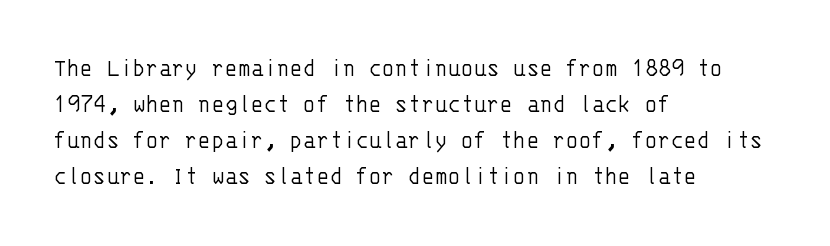
The image shows 27 px text type, upright; set left-aligned, normal line spacing (1.33x), normal letter spacing, not underlined.
